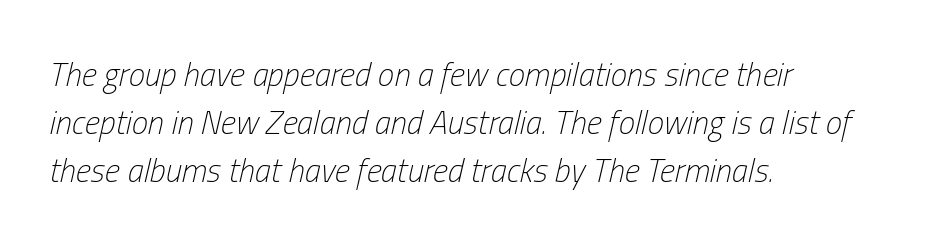
The image shows 33 px light, condensed type, italic (leaning right); set left-aligned, normal line spacing (1.46x), normal letter spacing, not underlined; low stroke contrast and a medium x-height.
